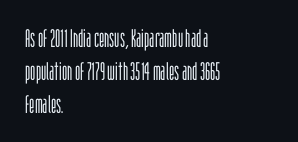
The setting favours the left margin, as ordinary paragraphs usually do. The letters stand upright; this is a roman face. Does the leading feel generous? No, just average. The passage shown has conventional tracking throughout. Each stroke keeps to a modest, everyday thickness or less.
